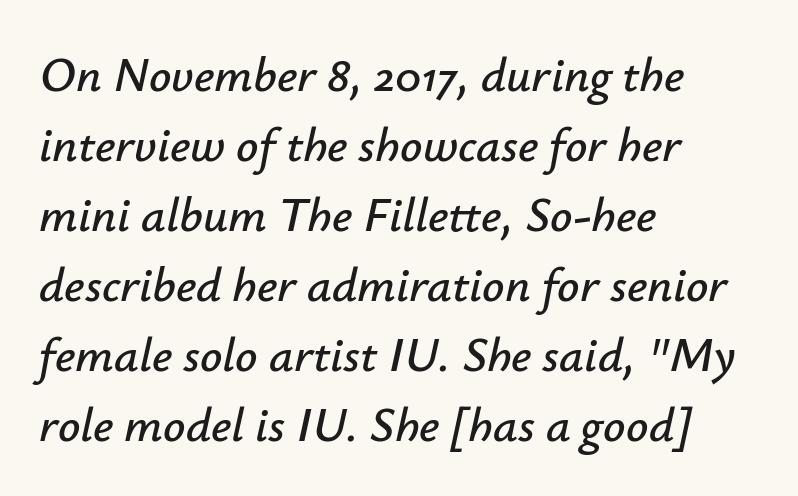
The image shows 49 px text type, italic (leaning right); set left-aligned, normal line spacing (1.43x), normal letter spacing, not underlined; low stroke contrast and a small x-height.
